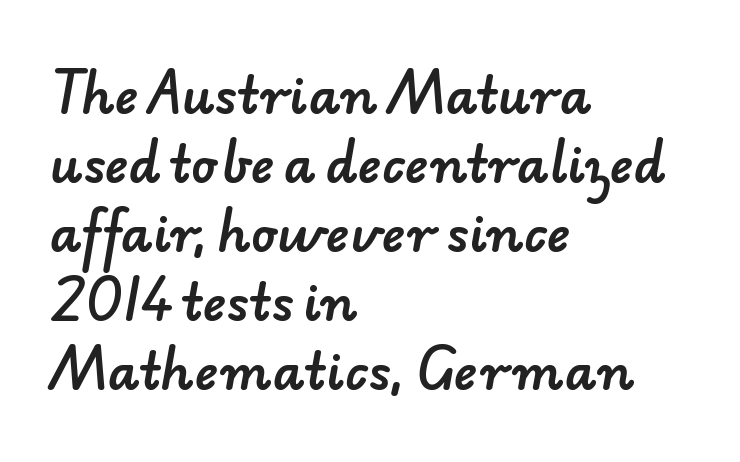
Q: Is the typeface a serif or a sans-serif typeface? A: Sans-serif.
Q: Is the text underlined? A: No.
Q: How is the paragraph aligned? A: Left-aligned.
Q: Is the spacing between letters normal or unusually wide? A: Normal.
Q: Is the spacing between lines tight, normal or loose? A: Normal.
Q: Width (condensed, normal, or wide)? A: Normal.
Q: Stroke contrast? A: Low.
Q: x-height? A: Small.
Q: Monospaced? A: No.
